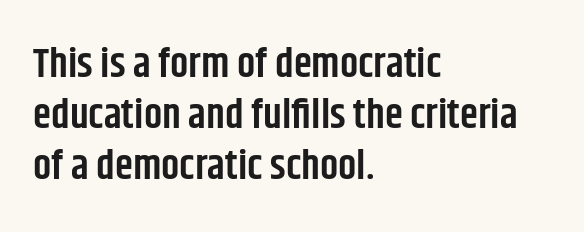
{"serif": "no", "italic": "no", "bold": "semi", "weight": "semibold", "width": "condensed", "stroke_contrast": "low", "x_height": "large", "monospaced": "no", "underline": "no", "align": "left", "line_spacing_ratio": 1.24, "letter_spacing": "normal", "letter_spacing_em": 0.0, "glyph_px": 41}
